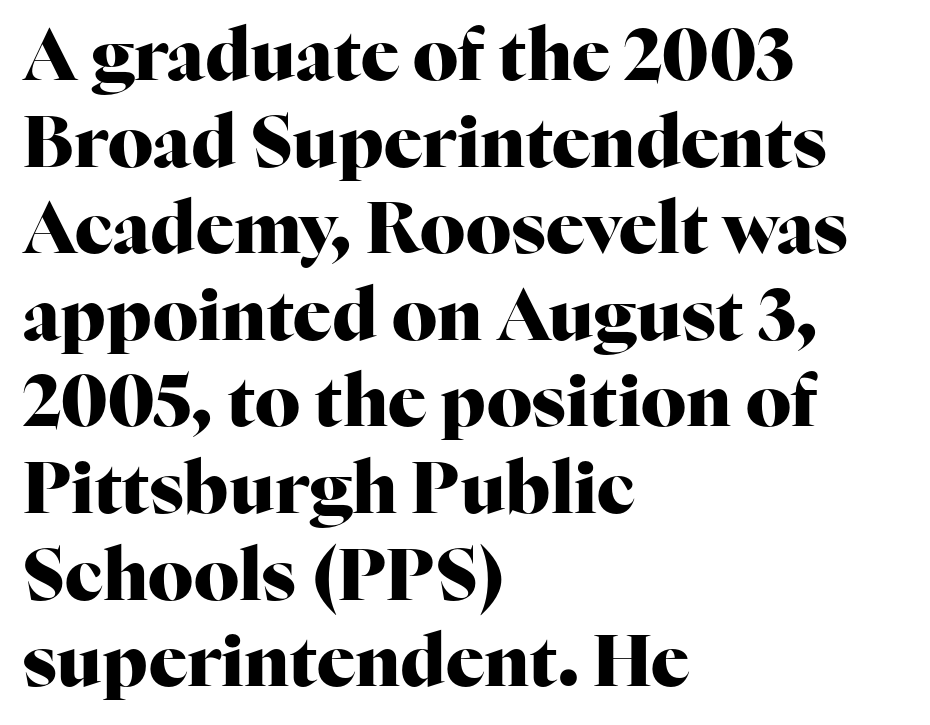
What stands out about the letter spacing? Nothing — it is the standard amount. Each glyph is drawn with heavy, bold strokes. Casual observation: everything's shoved over to the left. The foot of each line stays bare and open. Characters remain perfectly vertical along every line.
